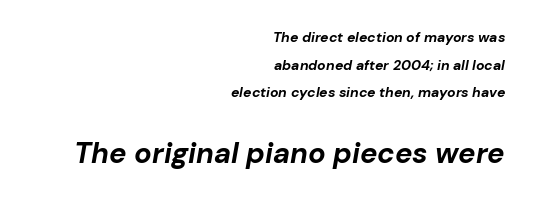
Quick note: interline space is abundant. Does the copy run flush right? Yes — the right margin is perfectly even. Caption: upper text group reduced, lower text group enlarged. Quick note: italic. Note the varied advance widths — an 'i' is clearly narrower than an 'm'.
